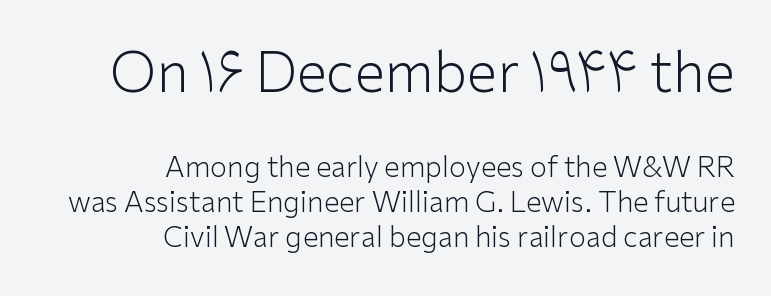
Which margin do the lines hug? The right one — the left edge is uneven. Each letter's strokes conclude bluntly, with no projecting serifs. The face used here appears at its bigger size in the upper chunk. Descenders are the only things crossing below the line. The letters sit at their default tracking, neither squeezed nor spread. Do the characters align in a grid? No, the font is proportional.
